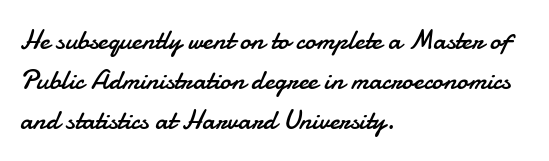
Q: Is the text bold? A: No.
Q: Is the text italic (slanted)? A: Yes.
Q: Is the typeface a serif or a sans-serif typeface? A: Sans-serif.
Q: Is the text underlined? A: No.
Q: How is the paragraph aligned? A: Left-aligned.
Q: Is the spacing between letters normal or unusually wide? A: Normal.
Q: Is the spacing between lines tight, normal or loose? A: Normal.
Q: Width (condensed, normal, or wide)? A: Normal.
Q: Stroke contrast? A: Low.
Q: x-height? A: Small.
Q: Monospaced? A: No.
